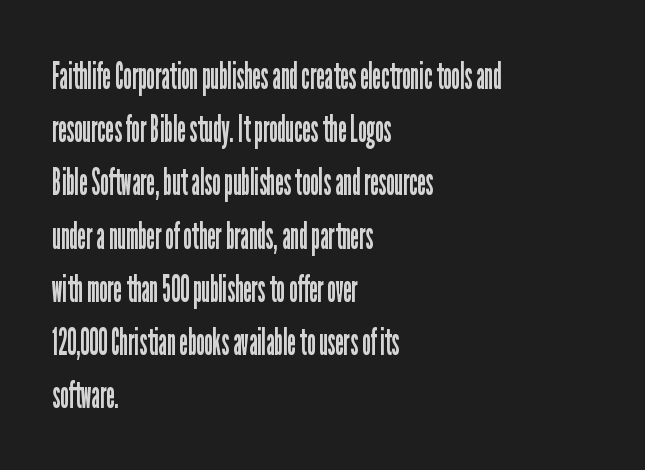
{"serif": "no", "italic": "no", "bold": "no", "weight": "regular", "width": "condensed", "stroke_contrast": "low", "x_height": "medium", "monospaced": "no", "underline": "no", "align": "left", "line_spacing": "normal", "line_spacing_ratio": 1.4, "letter_spacing": "normal", "letter_spacing_em": 0.0, "glyph_px": 38}
